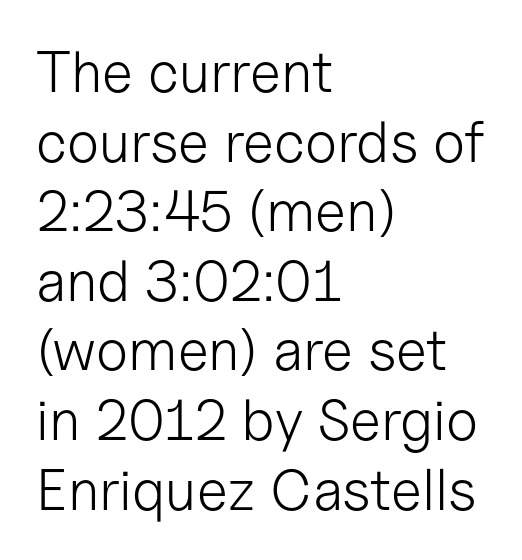
The image shows 58 px light sans-serif type, upright; set left-aligned, line spacing 1.2x, normal letter spacing, not underlined; low stroke contrast and a medium x-height.
